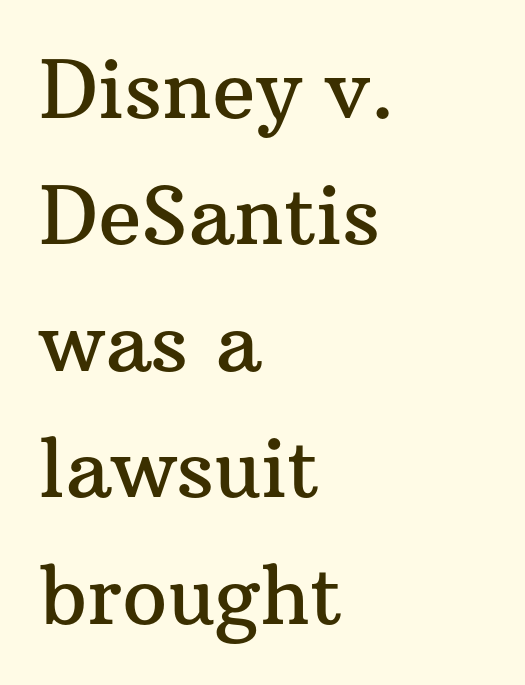
Layout note: lines flush left. The space beneath each line is pristine and unruled. The rows are spaced the way most documents space them. Proportional: the letters do not fall into vertical columns. Small tapered or slab feet sit at the stroke ends, so this counts as serif. You can tell it's not italic because the verticals are truly vertical.
